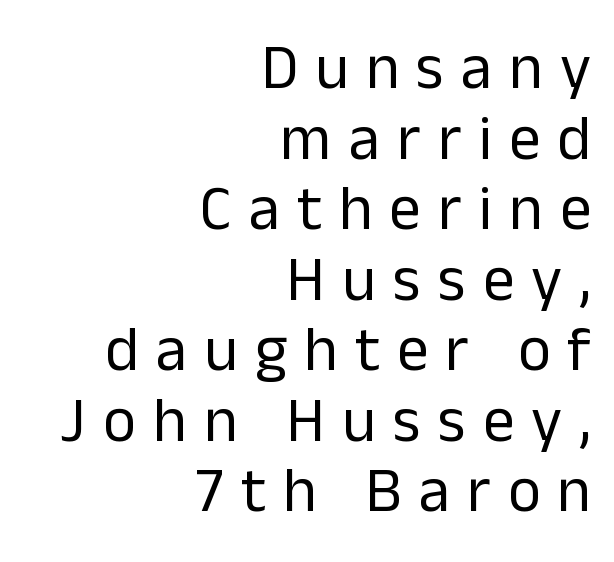
{"serif": "no", "italic": "no", "bold": "no", "weight": "regular", "width": "normal", "stroke_contrast": "low", "x_height": "medium", "monospaced": "no", "underline": "no", "align": "right", "line_spacing": "tight", "line_spacing_ratio": 1.12, "letter_spacing": "wide", "letter_spacing_em": 0.27, "glyph_px": 63}
